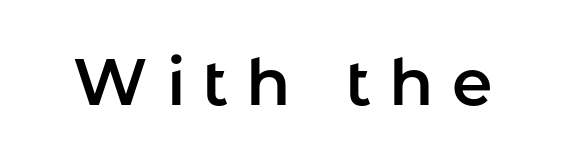
Q: Is the text italic (slanted)? A: No, it is upright.
Q: Is the typeface a serif or a sans-serif typeface? A: Sans-serif.
Q: Is the text underlined? A: No.
Q: Is the spacing between letters normal or unusually wide? A: Unusually wide.
Q: Width (condensed, normal, or wide)? A: Normal.
Q: Stroke contrast? A: Low.
Q: x-height? A: Medium.
Q: Monospaced? A: No.
